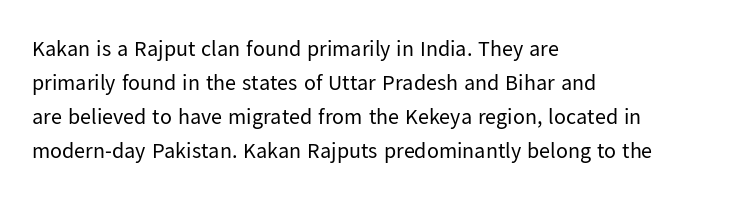
Q: Is the text bold? A: No.
Q: Is the text italic (slanted)? A: No, it is upright.
Q: Is the text underlined? A: No.
Q: How is the paragraph aligned? A: Left-aligned.
Q: Is the spacing between letters normal or unusually wide? A: Normal.
Q: Is the spacing between lines tight, normal or loose? A: Normal.
